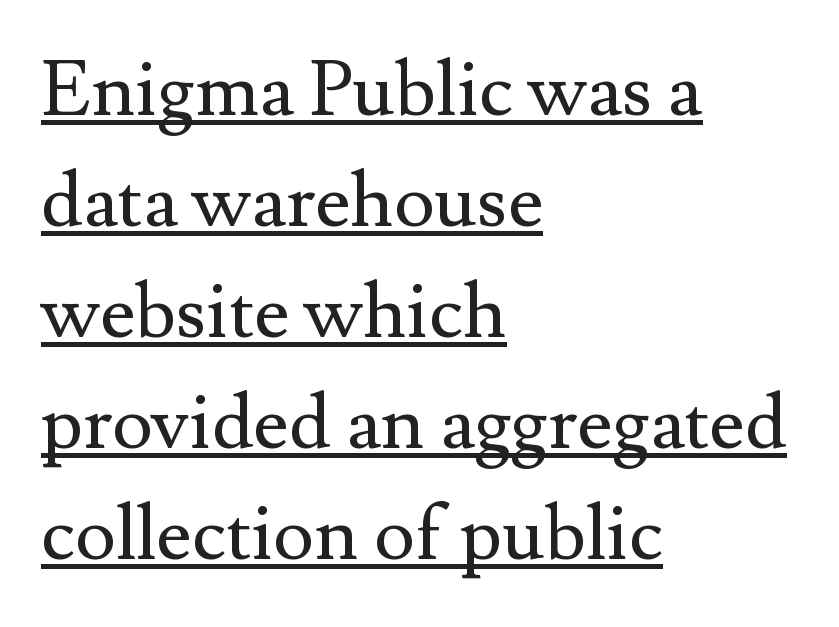
Q: Is the text bold? A: No.
Q: Is the text italic (slanted)? A: No, it is upright.
Q: Is the typeface a serif or a sans-serif typeface? A: Serif.
Q: Is the text underlined? A: Yes.
Q: How is the paragraph aligned? A: Left-aligned.
Q: Is the spacing between letters normal or unusually wide? A: Normal.
Q: Is the spacing between lines tight, normal or loose? A: Normal.
Q: Width (condensed, normal, or wide)? A: Normal.
Q: Stroke contrast? A: Medium.
Q: x-height? A: Small.
Q: Monospaced? A: No.
